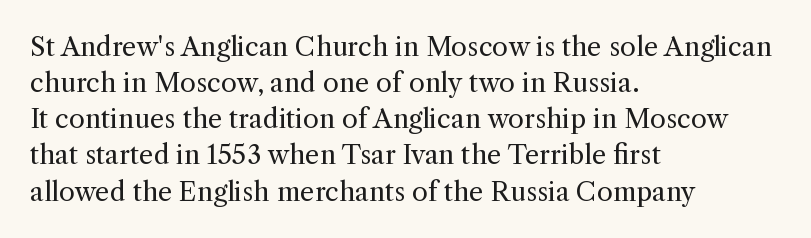
The image shows 26 px text type, upright; set left-aligned, normal line spacing (1.39x), normal letter spacing, not underlined.
